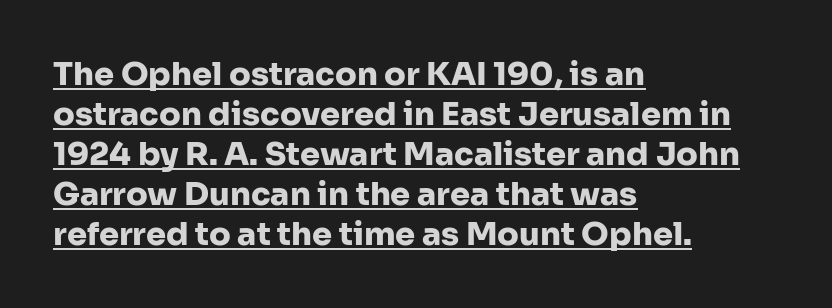
The image shows 32 px heavy sans-serif type, upright; set left-aligned, normal line spacing (1.25x), normal letter spacing, underlined; low stroke contrast and a medium x-height.
